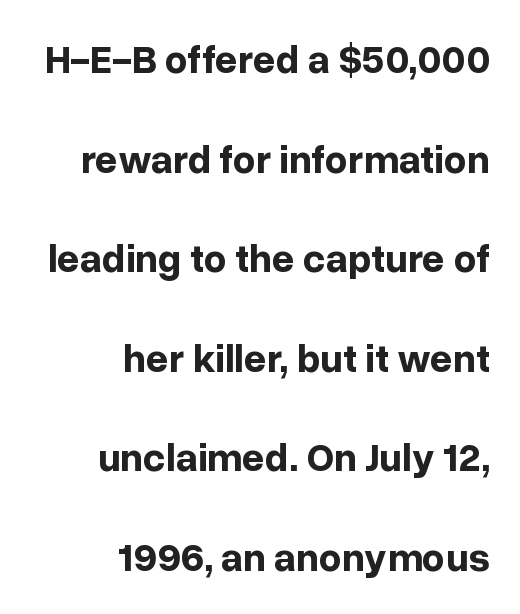
{"serif": "no", "italic": "no", "bold": "yes", "weight": "bold", "width": "normal", "stroke_contrast": "low", "x_height": "medium", "monospaced": "no", "underline": "no", "align": "right", "line_spacing": "loose", "line_spacing_ratio": 2.49, "letter_spacing": "normal", "letter_spacing_em": 0.0, "glyph_px": 40}
